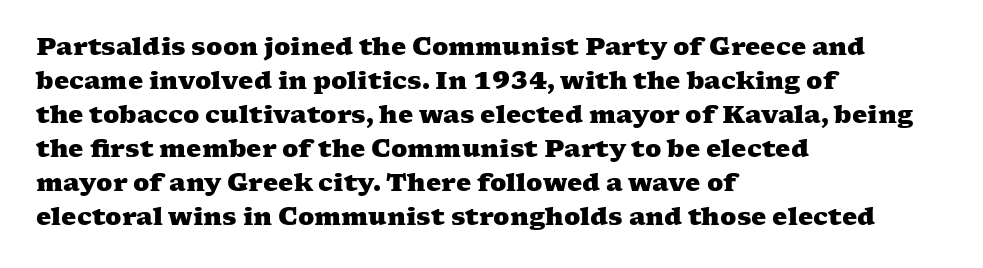
Look at the tracking — it's just the regular setting, nothing added. Weight: bold. Where is the straight margin? On the left. Successive baselines arrive at the customary interval.
